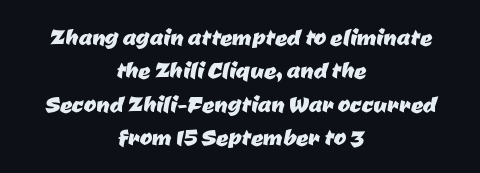
Q: Is the typeface a serif or a sans-serif typeface? A: Sans-serif.
Q: Is the text underlined? A: No.
Q: How is the paragraph aligned? A: Centered.
Q: Is the spacing between letters normal or unusually wide? A: Normal.
Q: Is the spacing between lines tight, normal or loose? A: Tight.
Q: Width (condensed, normal, or wide)? A: Normal.
Q: Stroke contrast? A: Low.
Q: x-height? A: Medium.
Q: Monospaced? A: No.
